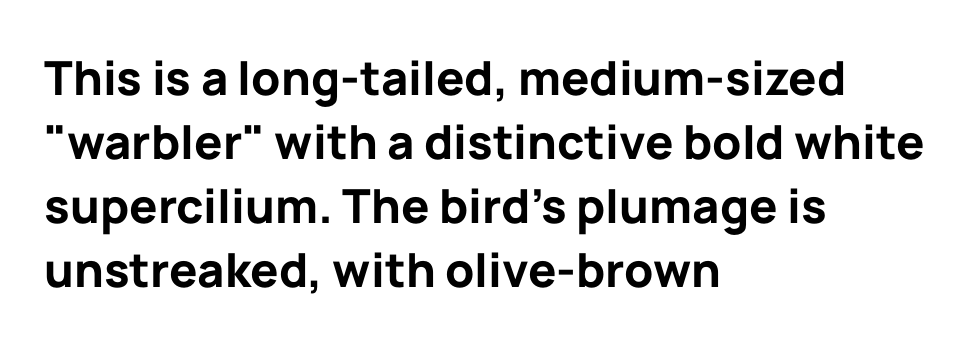
{"serif": "no", "italic": "no", "bold": "yes", "weight": "bold", "width": "normal", "stroke_contrast": "low", "x_height": "medium", "monospaced": "no", "underline": "no", "align": "left", "line_spacing": "normal", "line_spacing_ratio": 1.36, "letter_spacing": "normal", "letter_spacing_em": 0.0, "glyph_px": 47}
